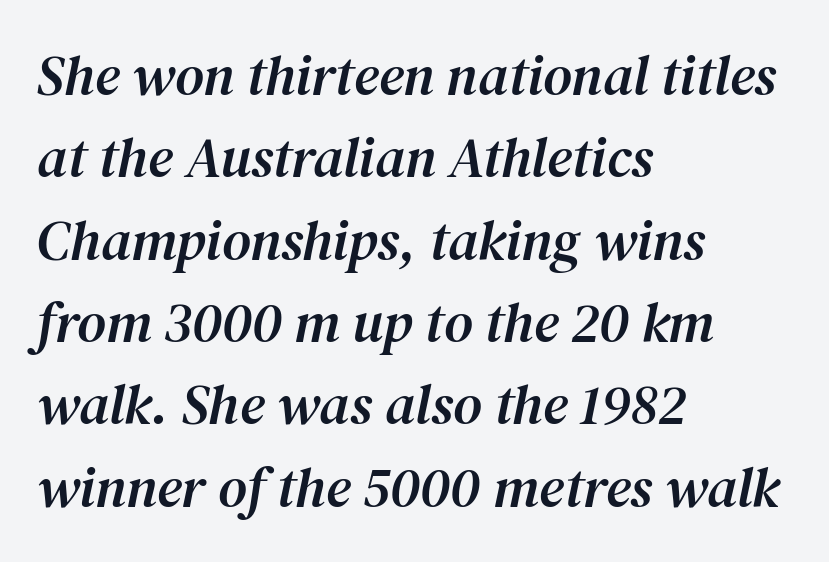
{"serif": "yes", "italic": "yes", "lean": "right", "slant_degrees": 12, "width": "normal", "stroke_contrast": "medium", "x_height": "medium", "monospaced": "no", "underline": "no", "align": "left", "line_spacing": "normal", "line_spacing_ratio": 1.47, "letter_spacing": "normal", "letter_spacing_em": 0.0, "glyph_px": 56}
